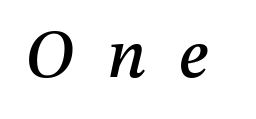
A typesetter would call this heavily tracked-out type. A typesetter would call this proportional, since set widths differ per character. Honestly, there is no underline to notice here at all. An italicized treatment has been applied to the whole sample.
